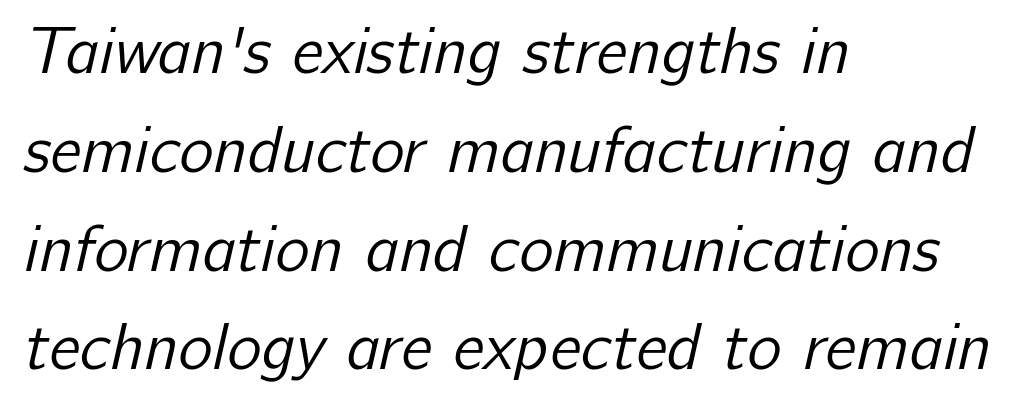
The image shows 65 px regular-weight sans-serif type; set left-aligned, normal line spacing (1.52x), normal letter spacing, not underlined; low stroke contrast and a medium x-height.
